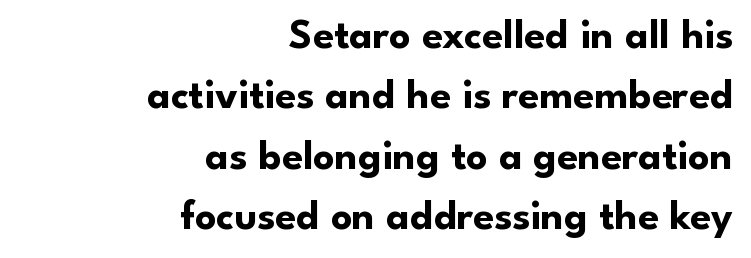
The image shows 42 px bold sans-serif type, upright; set right-aligned, normal line spacing (1.44x), normal letter spacing, not underlined; low stroke contrast and a small x-height.
